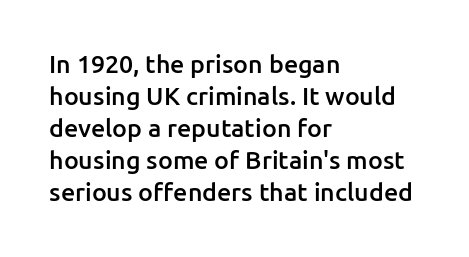
Q: Is the text bold? A: Semi-bold.
Q: Is the text italic (slanted)? A: No, it is upright.
Q: Is the text underlined? A: No.
Q: How is the paragraph aligned? A: Left-aligned.
Q: Is the spacing between letters normal or unusually wide? A: Normal.
Q: Is the spacing between lines tight, normal or loose? A: Normal.
